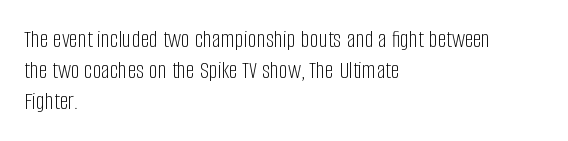
{"italic": "no", "bold": "no", "underline": "no", "align": "left", "line_spacing_ratio": 1.24, "letter_spacing": "normal", "letter_spacing_em": 0.0, "glyph_px": 25}
